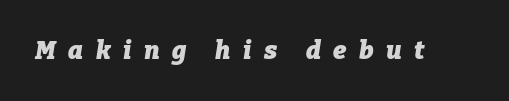
Q: Is the text bold? A: Yes.
Q: Is the text italic (slanted)? A: Yes, it leans right by about 9 degrees.
Q: Is the text underlined? A: No.
Q: Is the spacing between letters normal or unusually wide? A: Unusually wide.
